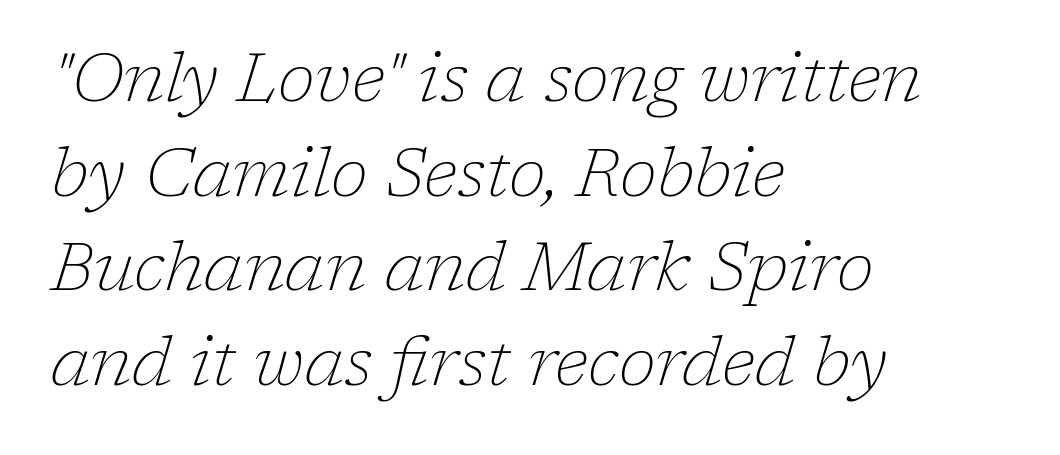
{"serif": "yes", "italic": "yes", "lean": "right", "slant_degrees": 17, "bold": "no", "weight": "thin", "width": "normal", "stroke_contrast": "low", "x_height": "medium", "monospaced": "no", "underline": "no", "align": "left", "line_spacing": "normal", "line_spacing_ratio": 1.39, "letter_spacing": "normal", "letter_spacing_em": 0.0, "glyph_px": 68}
